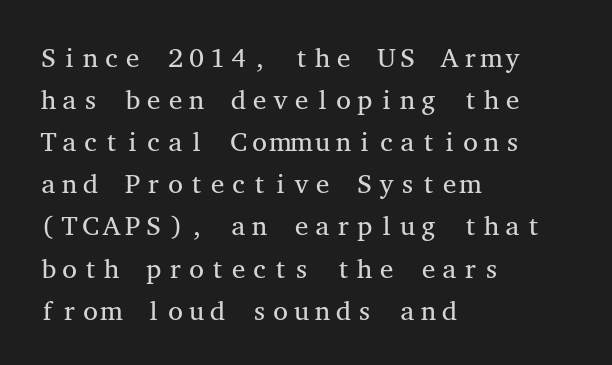
The image shows 27 px text type, upright; set left-aligned, normal line spacing (1.56x), normal letter spacing, not underlined.
